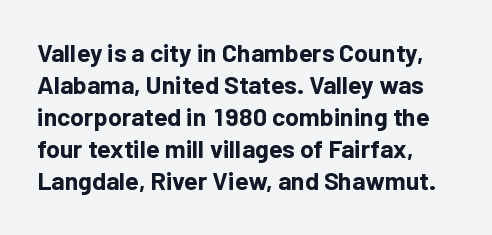
Q: Is the text bold? A: Yes.
Q: Is the text italic (slanted)? A: No, it is upright.
Q: Is the text underlined? A: No.
Q: How is the paragraph aligned? A: Left-aligned.
Q: Is the spacing between letters normal or unusually wide? A: Normal.
Q: Is the spacing between lines tight, normal or loose? A: Normal.
